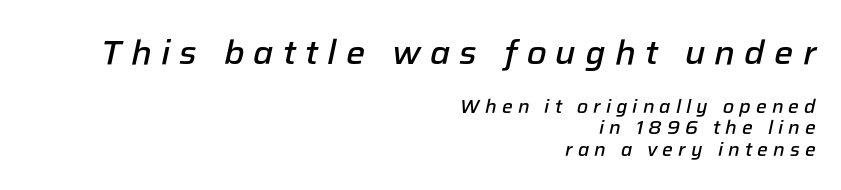
{"italic": "yes", "lean": "right", "slant_degrees": 12, "bold": "semi", "weight": "semibold", "width": "normal", "stroke_contrast": "low", "x_height": "medium", "monospaced": "no", "underline": "no", "align": "right", "line_spacing": "tight", "line_spacing_ratio": 1.13, "letter_spacing": "wide", "letter_spacing_em": 0.27, "larger_block": "first", "size_ratio": 1.79, "glyph_px": 34}
